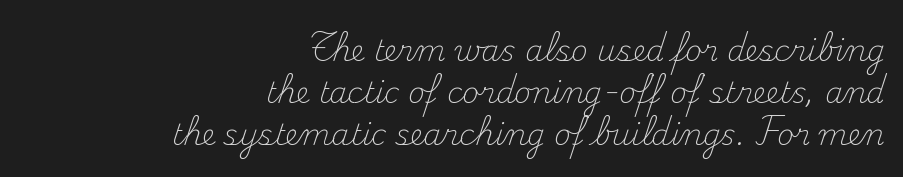
There is no visible air inserted between adjacent glyphs. Vertical stems look standard width or narrower in stroke. Look at the bottom of the vertical strokes: they flare into serifs here. Right-aligned paragraph, ragged on the left. The space directly below the letters is spotless. The line-height multiplier appears to be the usual default.
